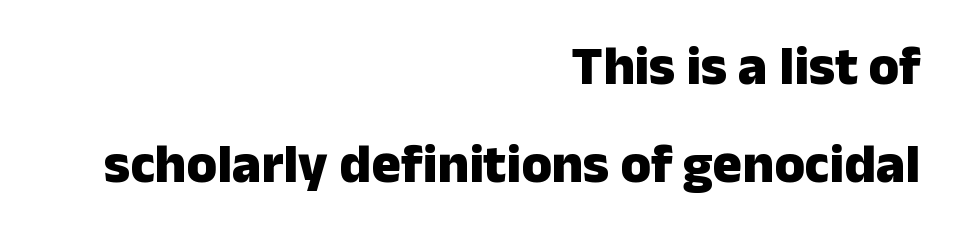
Q: Is the text bold? A: Yes.
Q: Is the text italic (slanted)? A: No, it is upright.
Q: Is the typeface a serif or a sans-serif typeface? A: Sans-serif.
Q: Is the text underlined? A: No.
Q: How is the paragraph aligned? A: Right-aligned.
Q: Is the spacing between letters normal or unusually wide? A: Normal.
Q: Width (condensed, normal, or wide)? A: Normal.
Q: Stroke contrast? A: Low.
Q: x-height? A: Medium.
Q: Monospaced? A: No.
